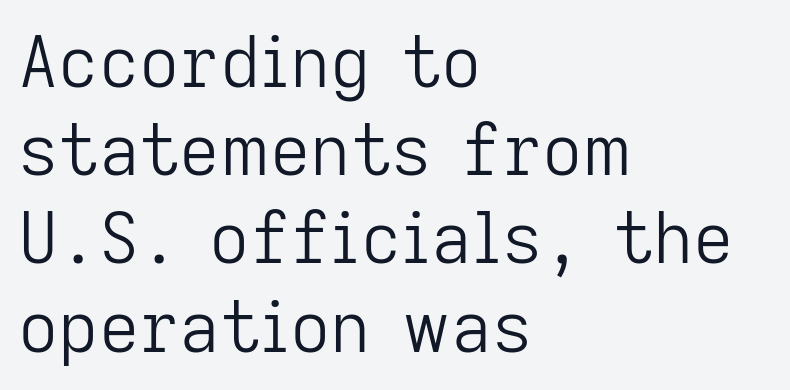
{"serif": "no", "italic": "no", "bold": "no", "weight": "light", "width": "normal", "stroke_contrast": "low", "x_height": "medium", "monospaced": "no", "underline": "no", "align": "left", "line_spacing": "normal", "line_spacing_ratio": 1.26, "letter_spacing": "normal", "letter_spacing_em": 0.0, "glyph_px": 70}
